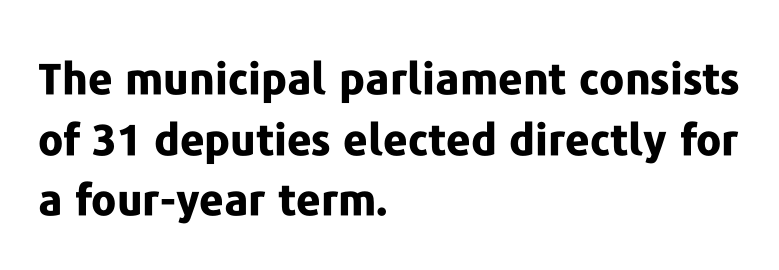
Q: Is the text bold? A: Yes.
Q: Is the text italic (slanted)? A: No, it is upright.
Q: Is the typeface a serif or a sans-serif typeface? A: Sans-serif.
Q: Is the text underlined? A: No.
Q: How is the paragraph aligned? A: Left-aligned.
Q: Is the spacing between letters normal or unusually wide? A: Normal.
Q: Is the spacing between lines tight, normal or loose? A: Normal.
Q: Width (condensed, normal, or wide)? A: Normal.
Q: Stroke contrast? A: Low.
Q: x-height? A: Medium.
Q: Monospaced? A: No.
